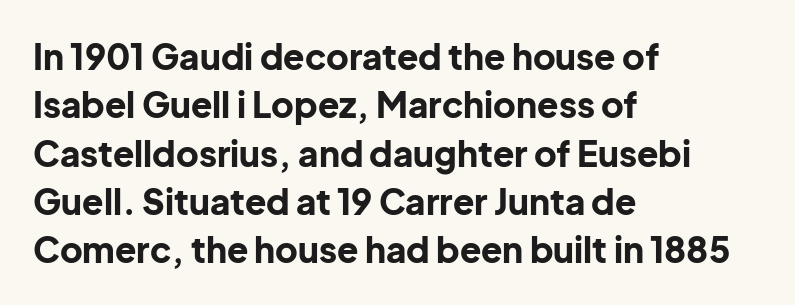
The image shows 35 px bold sans-serif type, upright; set left-aligned, normal line spacing (1.38x), normal letter spacing, not underlined; low stroke contrast and a medium x-height.
